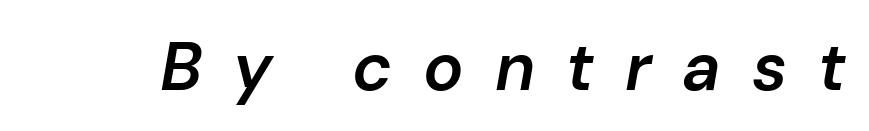
Students, this is semibold: more ink than regular, less than bold. No word sits above an underline. Character widths vary here, with narrow letters taking less room than wide ones. The letterforms stand isolated, each surrounded by extra space.
